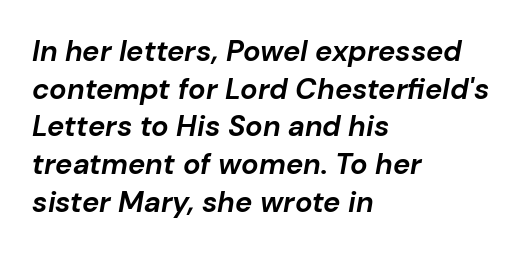
The image shows 29 px bold type, italic (leaning right); set left-aligned, normal line spacing (1.3x), normal letter spacing, not underlined; low stroke contrast and a medium x-height.
